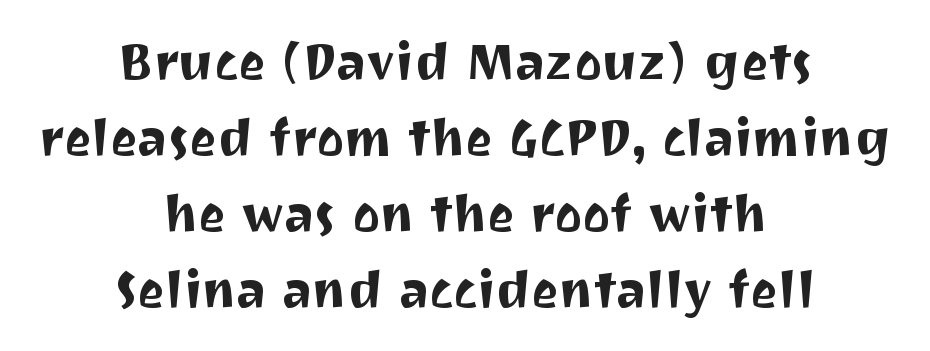
Q: Is the text italic (slanted)? A: No, it is upright.
Q: Is the typeface a serif or a sans-serif typeface? A: Sans-serif.
Q: Is the text underlined? A: No.
Q: How is the paragraph aligned? A: Centered.
Q: Is the spacing between letters normal or unusually wide? A: Normal.
Q: Is the spacing between lines tight, normal or loose? A: Normal.
Q: Width (condensed, normal, or wide)? A: Normal.
Q: Stroke contrast? A: Medium.
Q: x-height? A: Medium.
Q: Monospaced? A: No.
